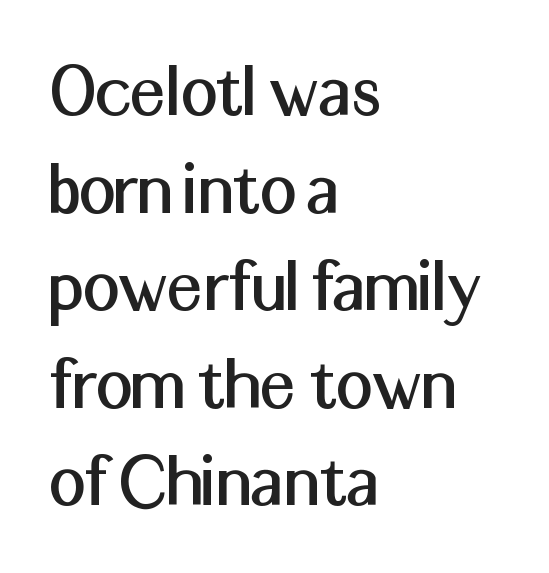
Between one letter and the next there's only the usual sliver of space. The letters advance in unequal steps, a hallmark of proportional type. Any mark beneath the type? The region is blank. Does the copy run flush right? No — it runs flush left. The letters carry no serifs — their stems end cleanly without finishing strokes.
